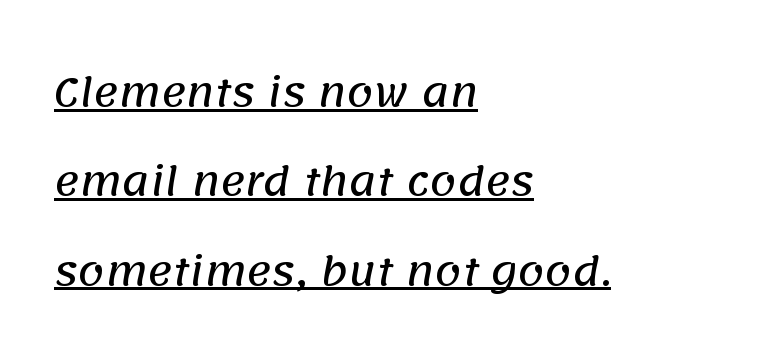
{"serif": "no", "width": "normal", "stroke_contrast": "low", "x_height": "large", "monospaced": "no", "underline": "yes", "align": "left", "line_spacing": "loose", "line_spacing_ratio": 2.35, "letter_spacing": "normal", "letter_spacing_em": 0.0, "glyph_px": 38}
